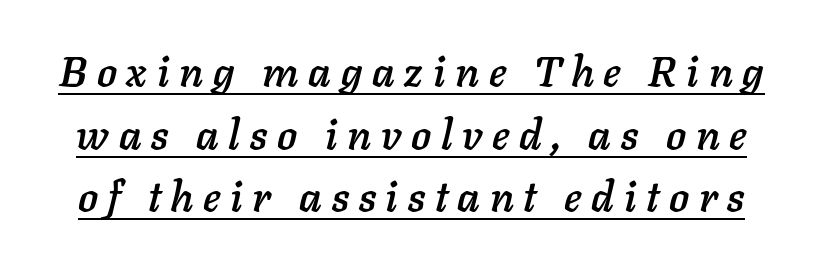
Q: Is the text italic (slanted)? A: Yes, it leans right by about 11 degrees.
Q: Is the text underlined? A: Yes.
Q: Is the spacing between letters normal or unusually wide? A: Unusually wide.
Q: Is the spacing between lines tight, normal or loose? A: Normal.
Q: Width (condensed, normal, or wide)? A: Normal.
Q: Stroke contrast? A: Low.
Q: x-height? A: Medium.
Q: Monospaced? A: No.
